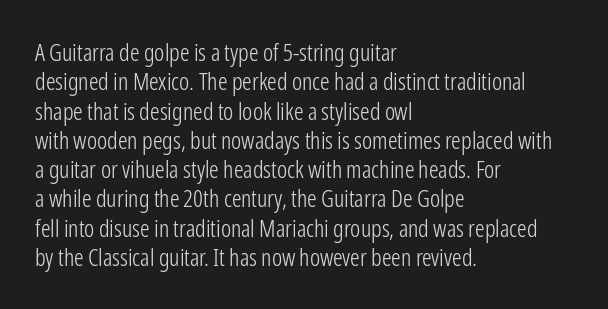
{"italic": "no", "bold": "no", "underline": "no", "align": "left", "line_spacing_ratio": 1.22, "letter_spacing": "normal", "letter_spacing_em": 0.0, "glyph_px": 24}
